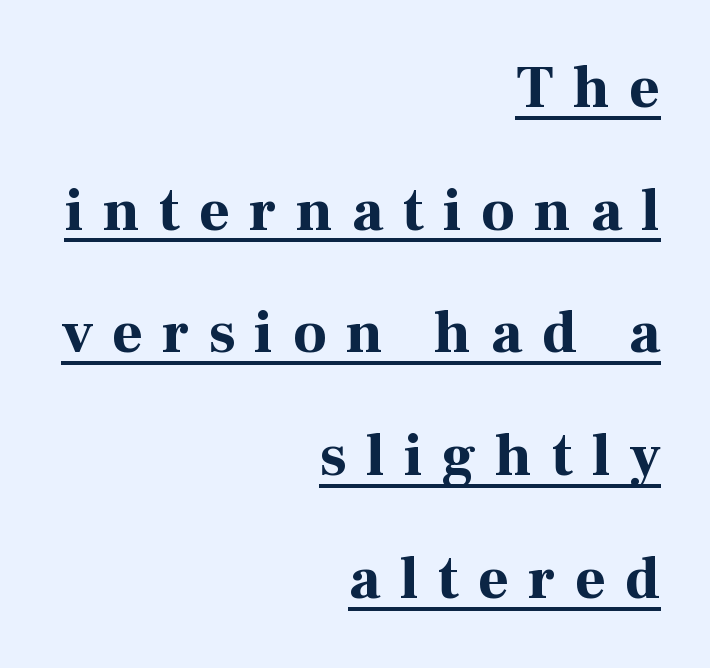
The image shows 59 px bold serif type, upright; set right-aligned, loose line spacing (2.08x), unusually wide letter spacing (+0.33 em), underlined; high stroke contrast and a medium x-height.
